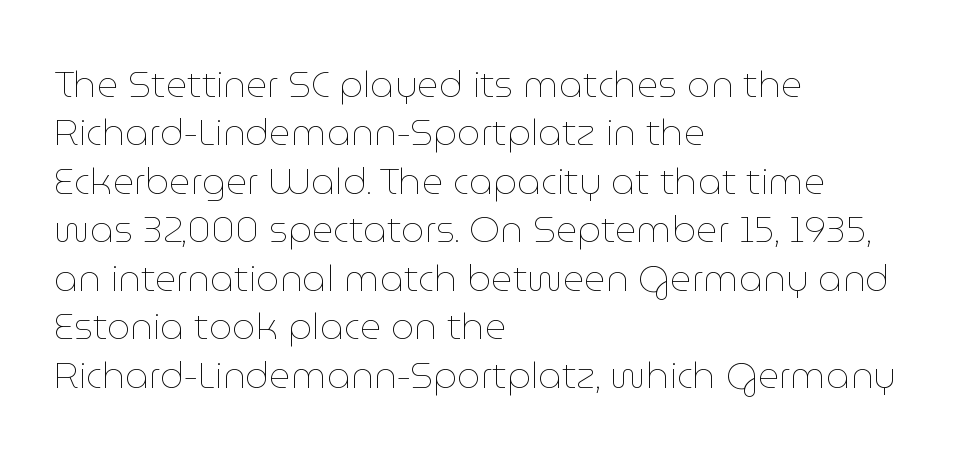
Q: Is the text bold? A: No.
Q: Is the text italic (slanted)? A: No, it is upright.
Q: Is the text underlined? A: No.
Q: How is the paragraph aligned? A: Left-aligned.
Q: Is the spacing between letters normal or unusually wide? A: Normal.
Q: Is the spacing between lines tight, normal or loose? A: Normal.
Q: Width (condensed, normal, or wide)? A: Normal.
Q: Stroke contrast? A: Low.
Q: x-height? A: Medium.
Q: Monospaced? A: No.
